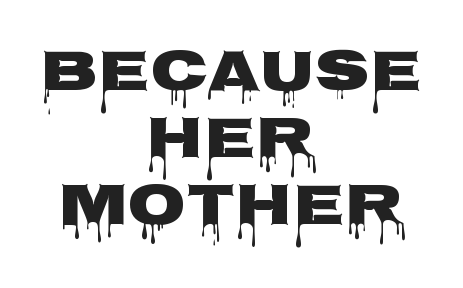
These lines are composed in type without serifs. The rag falls on both sides of this text block equally. No italicization has been applied; the sample stays upright. The gap between lines stays unmarked. Tracking value appears to be zero — textbook default spacing.
